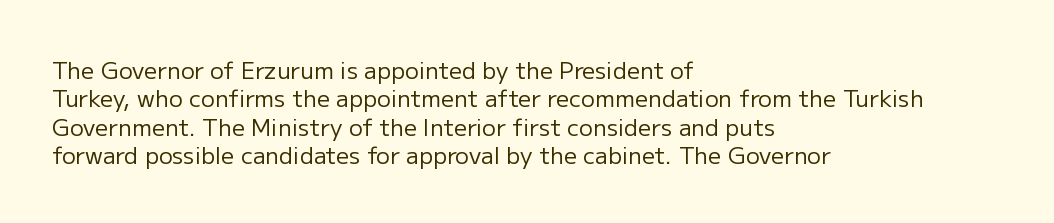
Nobody touched the tracking dial on this one. Visually the block forms a straight wall on the left and a jagged coastline on the right. Posture: upright roman. Beneath every word, the page is bare.
